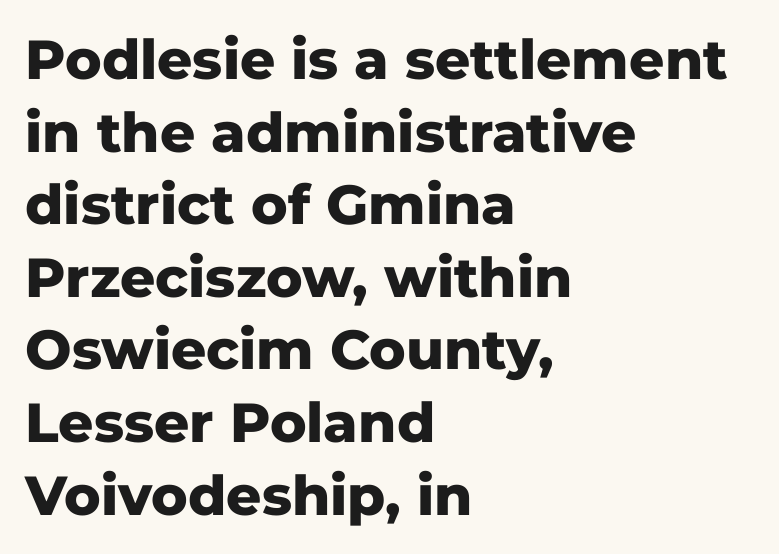
When letters stand straight like this, we call the style roman or upright. Varying glyph widths throughout — classic text-font behaviour. The string is rendered with underlining switched off. In terms of letterspacing, this is plain default setting.
